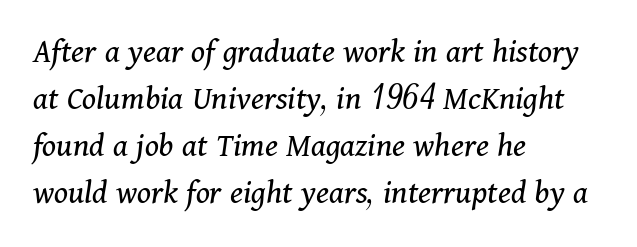
Is there much room between lines? A standard amount, neither cramped nor airy. A bare baseline throughout the passage. The weight tops out at a normal text grade. The lines are quadded left. Each letter keeps its own natural width here, so spacing adapts to shape.
